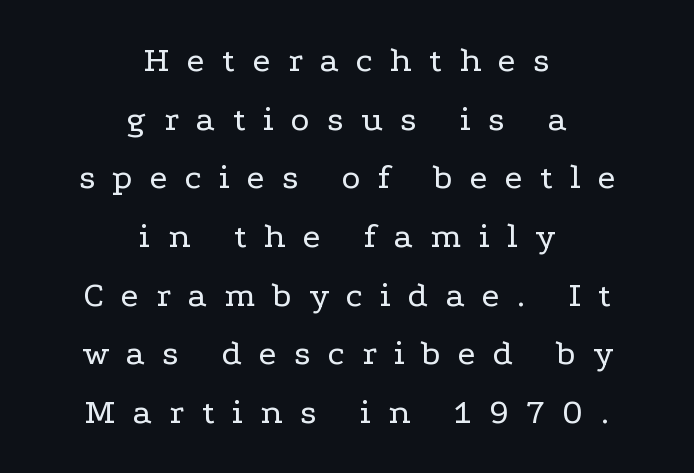
This sample keeps an unexceptional amount of space between lines. A typesetter would call this proportional, since set widths differ per character. Is there any slant? The stems are plumb. A typesetter would call this heavily tracked-out type. The paragraph has two soft edges and a firm central axis. Heaviness? Minimal to ordinary, like unemphasized prose.
